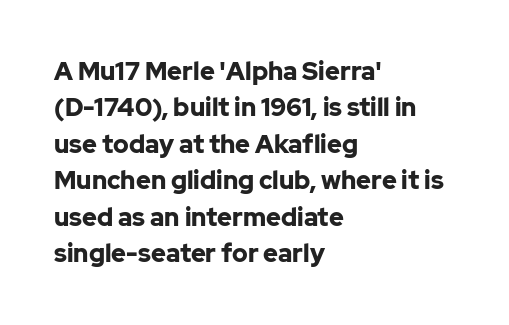
Q: Is the text bold? A: Yes.
Q: Is the text italic (slanted)? A: No, it is upright.
Q: Is the text underlined? A: No.
Q: How is the paragraph aligned? A: Left-aligned.
Q: Is the spacing between letters normal or unusually wide? A: Normal.
Q: Is the spacing between lines tight, normal or loose? A: Normal.
